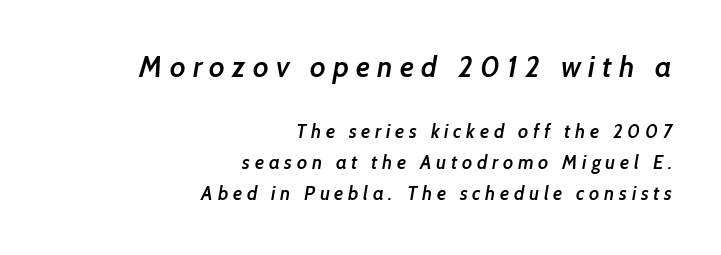
The image shows 29 px semibold sans-serif type; set right-aligned, normal line spacing (1.63x), unusually wide letter spacing (+0.25 em), not underlined; the first (top) block is 1.53x larger; low stroke contrast and a medium x-height.
